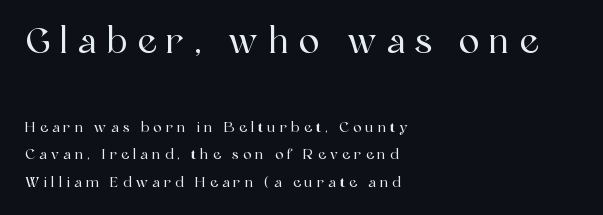
{"serif": "yes", "italic": "no", "width": "normal", "x_height": "medium", "monospaced": "no", "underline": "no", "align": "left", "line_spacing": "loose", "line_spacing_ratio": 1.98, "letter_spacing": "wide", "letter_spacing_em": 0.29, "larger_block": "first", "size_ratio": 2.43, "glyph_px": 34}
